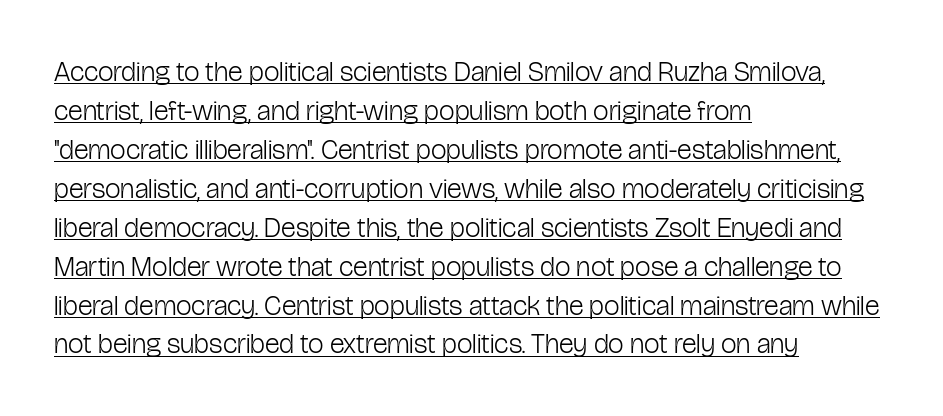
Each line of the rendering has a horizontal stroke beneath the glyphs. Leading: standard. Does extra space separate the letters? No, they use regular spacing. Ordinary non-slanted type is in use.
